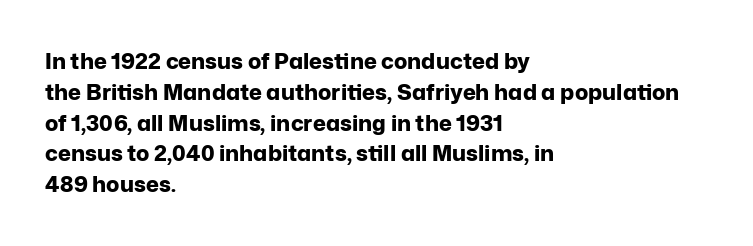
Q: Is the text bold? A: Yes.
Q: Is the text italic (slanted)? A: No, it is upright.
Q: Is the text underlined? A: No.
Q: How is the paragraph aligned? A: Left-aligned.
Q: Is the spacing between letters normal or unusually wide? A: Normal.
Q: Is the spacing between lines tight, normal or loose? A: Normal.
